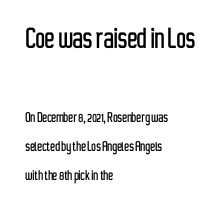
{"serif": "no", "italic": "no", "width": "condensed", "stroke_contrast": "low", "x_height": "medium", "monospaced": "no", "underline": "no", "align": "left", "line_spacing_ratio": 1.79, "letter_spacing": "normal", "letter_spacing_em": 0.0, "larger_block": "first", "size_ratio": 2.06, "glyph_px": 33}
